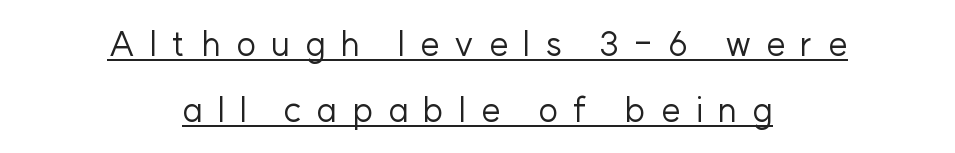
The image shows 34 px regular-weight sans-serif type, upright; set centered, loose line spacing (1.93x), unusually wide letter spacing (+0.44 em), underlined; low stroke contrast and a medium x-height.
